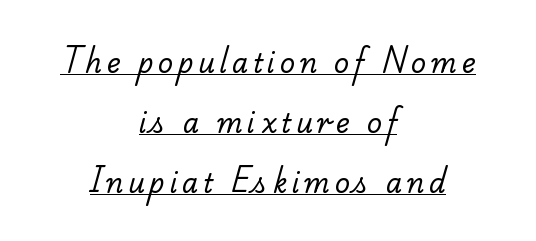
The image shows 26 px text type; set centered, loose line spacing (2.31x), underlined.
